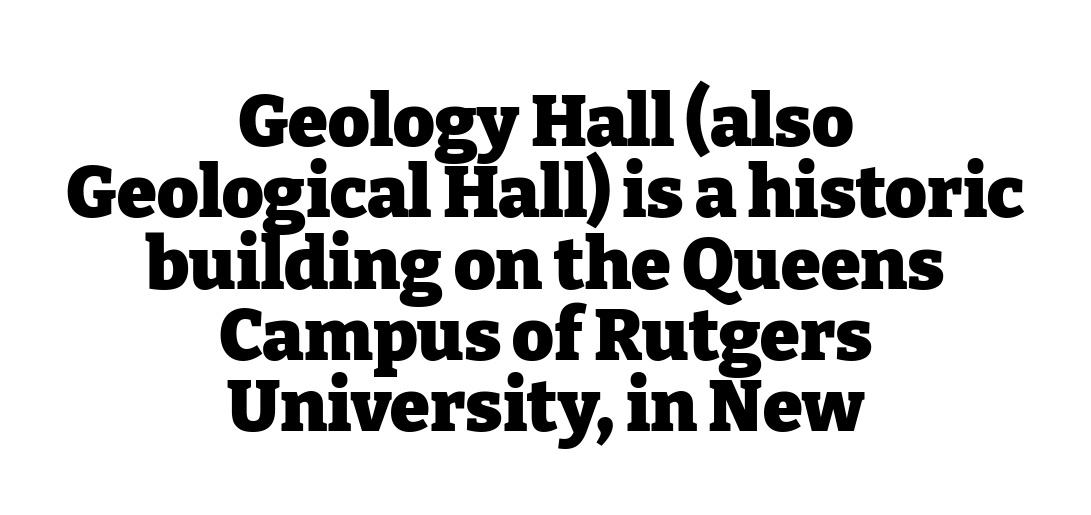
{"serif": "yes", "italic": "no", "bold": "yes", "weight": "heavy", "width": "normal", "stroke_contrast": "low", "x_height": "medium", "monospaced": "no", "underline": "no", "align": "center", "line_spacing": "tight", "line_spacing_ratio": 0.99, "letter_spacing": "normal", "letter_spacing_em": 0.0, "glyph_px": 72}
